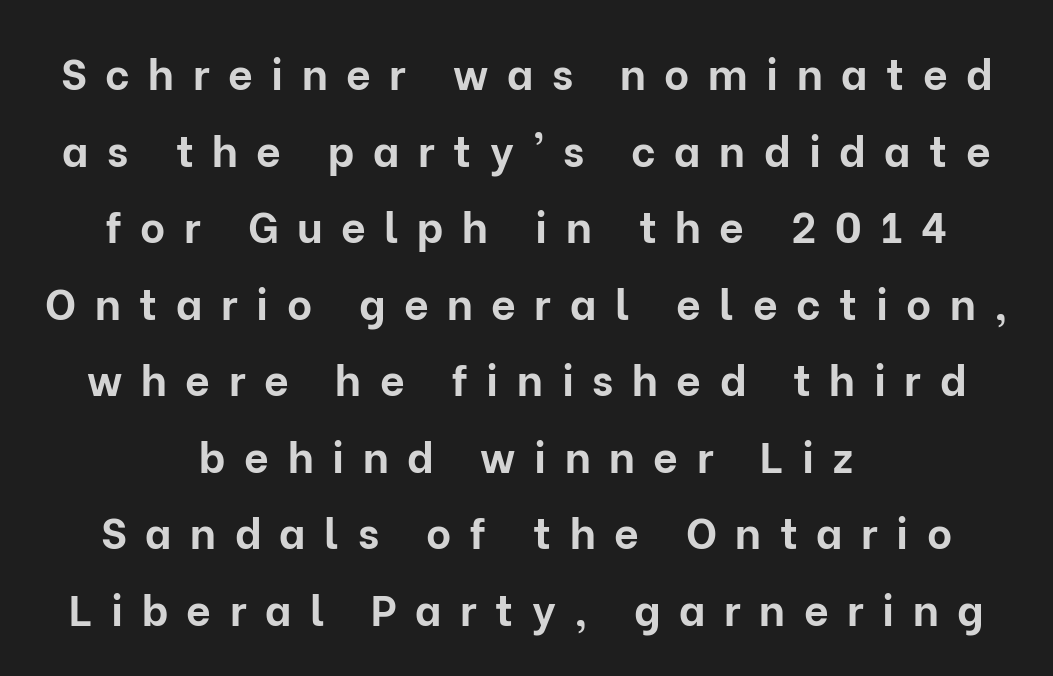
A typesetter would label this face a sans. Heavy, bold letterforms. The face used here is proportionally spaced, like ordinary book or web type. Upright lettering throughout. A bare baseline throughout the passage. Substantial extra tracking has been applied to these lines.
